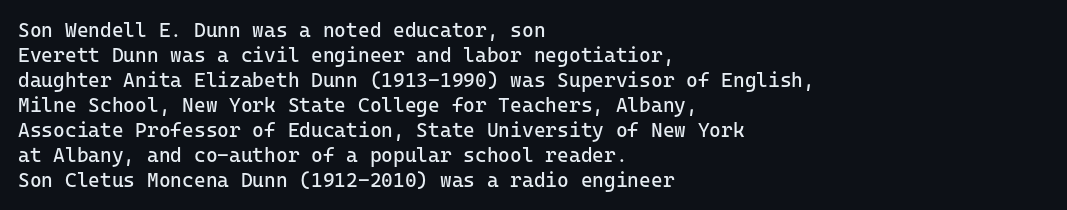
Underline: absent. These glyphs show unthickened strokes, regular width or finer. The leading is moderate, giving the passage an even texture. Upright lettering throughout.
